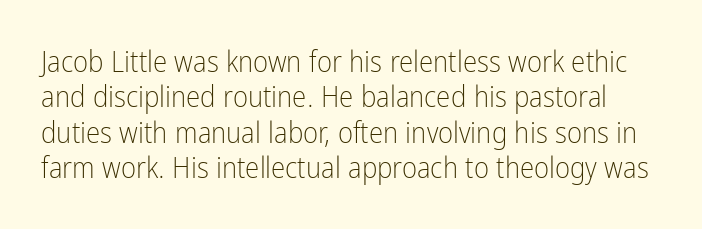
Q: Is the text bold? A: No.
Q: Is the text italic (slanted)? A: No, it is upright.
Q: Is the typeface a serif or a sans-serif typeface? A: Sans-serif.
Q: Is the text underlined? A: No.
Q: Is the spacing between letters normal or unusually wide? A: Normal.
Q: Width (condensed, normal, or wide)? A: Condensed.
Q: Stroke contrast? A: Low.
Q: x-height? A: Medium.
Q: Monospaced? A: No.
